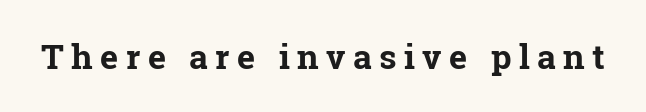
{"serif": "yes", "italic": "no", "bold": "yes", "weight": "bold", "width": "normal", "stroke_contrast": "low", "x_height": "medium", "monospaced": "no", "underline": "no", "letter_spacing": "wide", "letter_spacing_em": 0.22, "glyph_px": 34}
